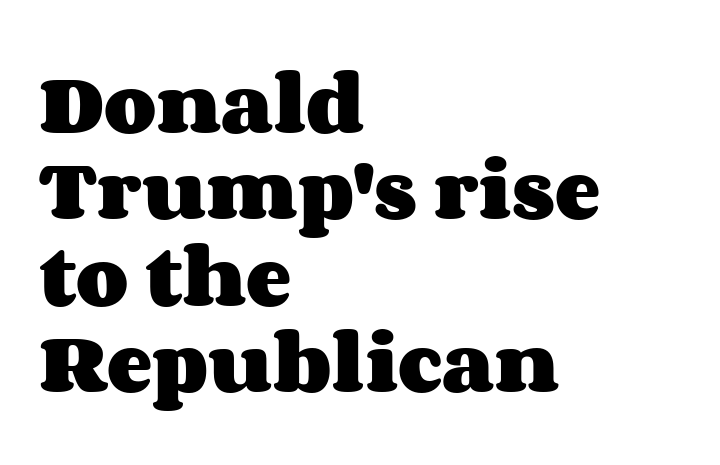
{"italic": "no", "bold": "yes", "weight": "heavy", "width": "wide", "stroke_contrast": "medium", "x_height": "large", "monospaced": "no", "underline": "no", "align": "left", "line_spacing": "normal", "line_spacing_ratio": 1.27, "letter_spacing": "normal", "letter_spacing_em": 0.0, "glyph_px": 68}
